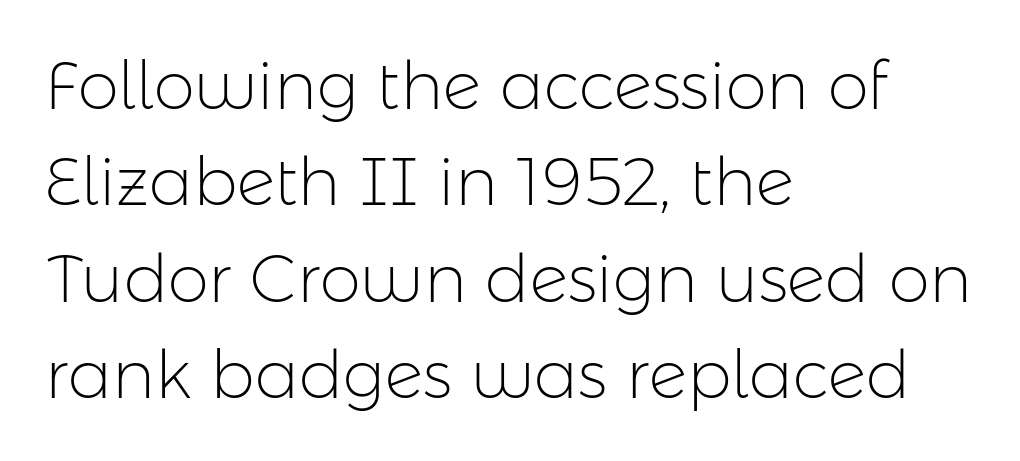
The image shows 66 px light sans-serif type, upright; set left-aligned, normal line spacing (1.46x), normal letter spacing, not underlined; low stroke contrast and a medium x-height.
